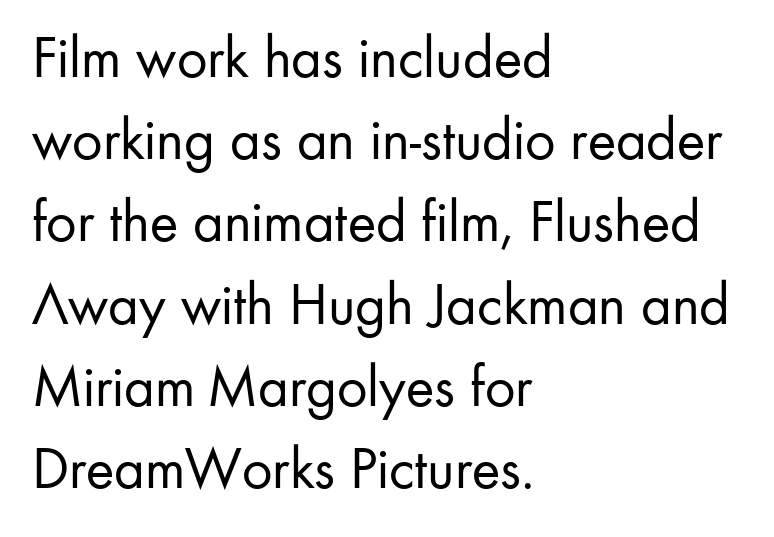
The image shows 60 px regular-weight sans-serif type, upright; set left-aligned, normal line spacing (1.37x), normal letter spacing, not underlined; low stroke contrast and a small x-height.
